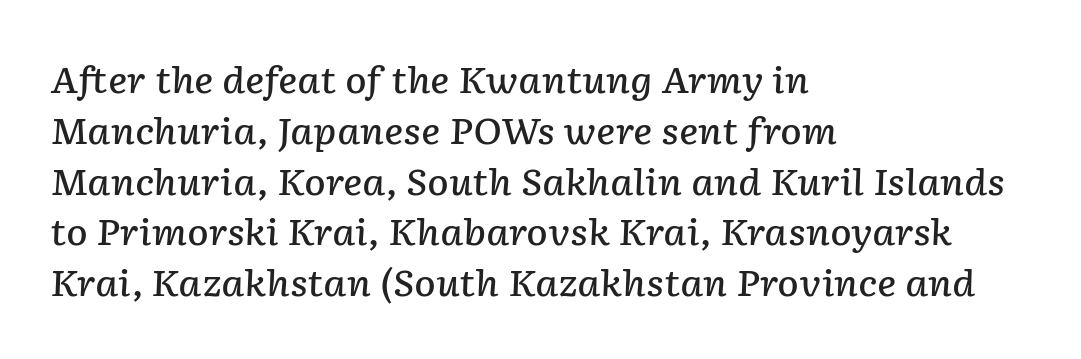
Q: Is the text bold? A: Semi-bold.
Q: Is the text italic (slanted)? A: Yes, it leans right by about 2 degrees.
Q: Is the text underlined? A: No.
Q: How is the paragraph aligned? A: Left-aligned.
Q: Is the spacing between letters normal or unusually wide? A: Normal.
Q: Is the spacing between lines tight, normal or loose? A: Normal.
Q: Width (condensed, normal, or wide)? A: Normal.
Q: Stroke contrast? A: Low.
Q: x-height? A: Medium.
Q: Monospaced? A: No.
